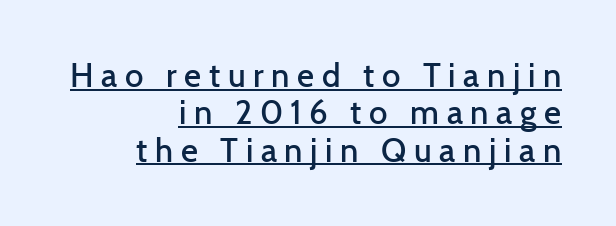
Q: Is the text bold? A: Semi-bold.
Q: Is the text italic (slanted)? A: No, it is upright.
Q: Is the typeface a serif or a sans-serif typeface? A: Sans-serif.
Q: Is the text underlined? A: Yes.
Q: How is the paragraph aligned? A: Right-aligned.
Q: Is the spacing between letters normal or unusually wide? A: Unusually wide.
Q: Is the spacing between lines tight, normal or loose? A: Tight.
Q: Width (condensed, normal, or wide)? A: Normal.
Q: Stroke contrast? A: Low.
Q: x-height? A: Medium.
Q: Monospaced? A: No.
